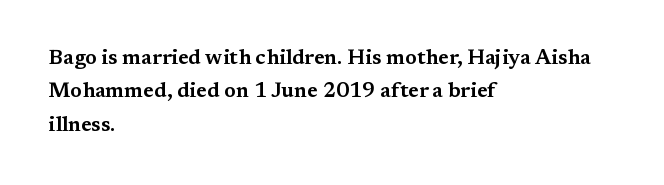
Nobody drew a line under any word here. A student would call this left alignment; a typographer would say flush left, rag right. Rendered with straight, roman letterforms. In terms of leading, this rendering sits right in the middle. Characters follow at the spacing the type designer built in.
